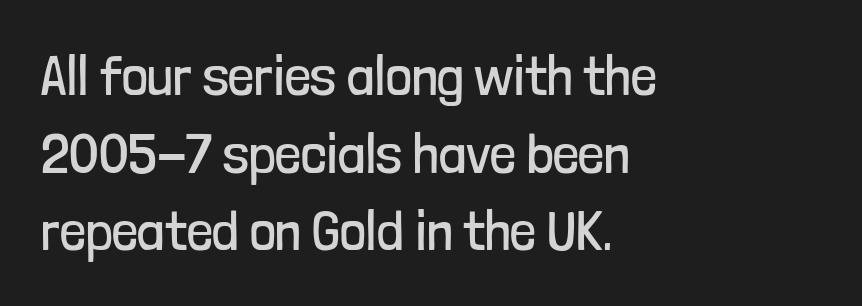
Q: Is the text bold? A: No.
Q: Is the text italic (slanted)? A: No, it is upright.
Q: Is the typeface a serif or a sans-serif typeface? A: Sans-serif.
Q: Is the text underlined? A: No.
Q: How is the paragraph aligned? A: Left-aligned.
Q: Is the spacing between letters normal or unusually wide? A: Normal.
Q: Is the spacing between lines tight, normal or loose? A: Normal.
Q: Width (condensed, normal, or wide)? A: Condensed.
Q: Stroke contrast? A: Low.
Q: x-height? A: Medium.
Q: Monospaced? A: No.
